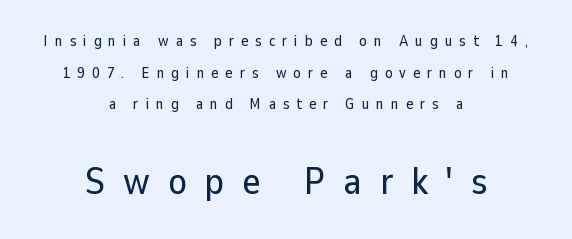
Q: Is the text italic (slanted)? A: No, it is upright.
Q: Is the typeface a serif or a sans-serif typeface? A: Sans-serif.
Q: Is the text underlined? A: No.
Q: How is the paragraph aligned? A: Centered.
Q: Is the spacing between letters normal or unusually wide? A: Unusually wide.
Q: Is the spacing between lines tight, normal or loose? A: Loose.
Q: Which block of text is set in a larger size, the first (top) or the second (bottom)? A: The second (bottom) one.
Q: Width (condensed, normal, or wide)? A: Normal.
Q: Stroke contrast? A: Low.
Q: x-height? A: Medium.
Q: Monospaced? A: No.
